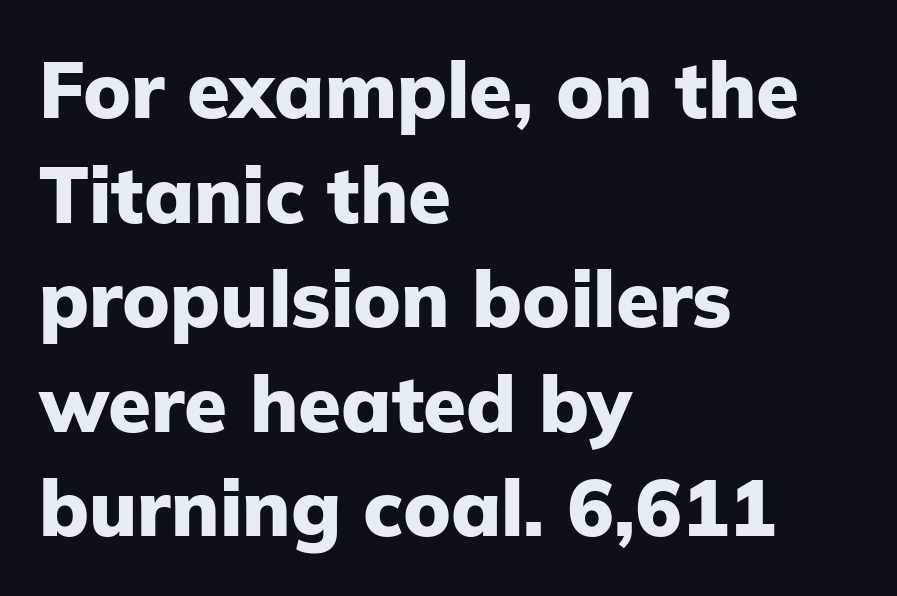
Vertically, the passage feels balanced, rows spaced as you'd expect. Strokes here are thick enough to call this a true bold. The passage shown is typed in a proportional face where columns would drift. Is the letter spacing exaggerated? No — it looks like the ordinary default. Regarding serifs, this sample does without them. The area under the type is left untouched.
